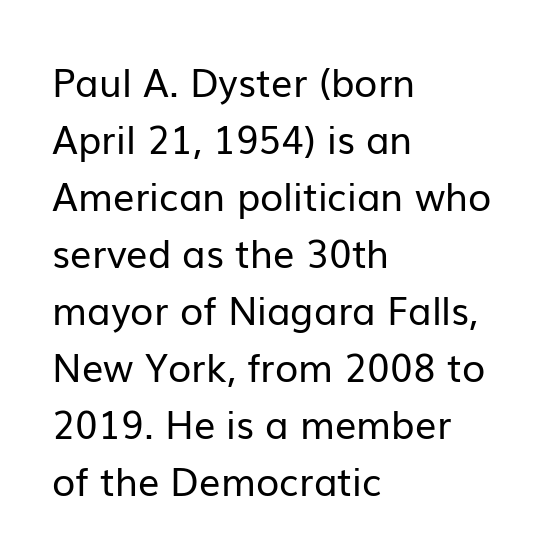
The image shows 38 px regular-weight sans-serif type, upright; set left-aligned, normal line spacing (1.5x), normal letter spacing, not underlined; low stroke contrast and a medium x-height.
